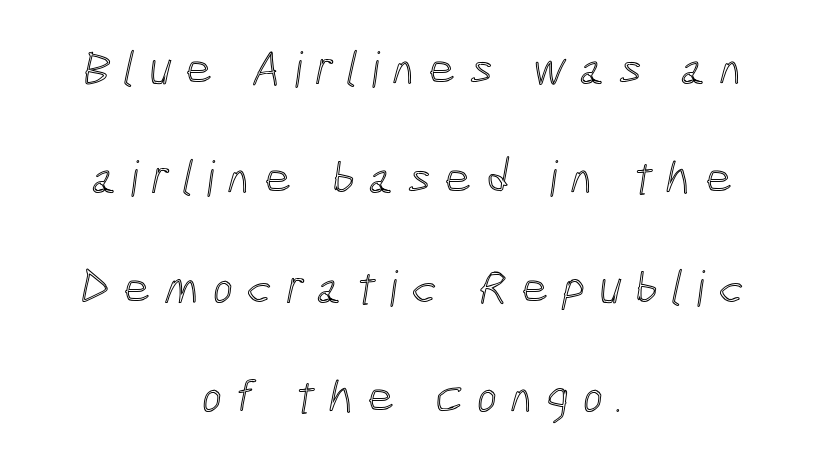
The image shows 48 px condensed type; set centered, loose line spacing (2.28x), unusually wide letter spacing (+0.28 em), not underlined; a medium x-height.
